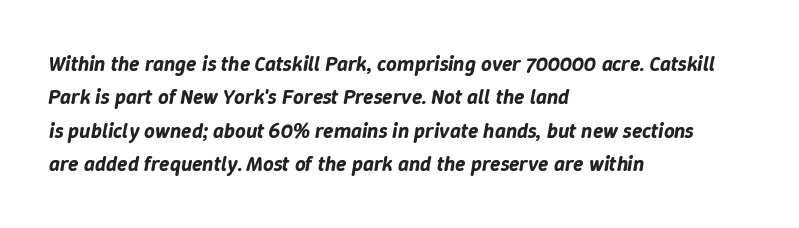
A classic flush-left, rag-right setting is used for this passage. Just letters on the line, the space beneath them empty. Nothing unusual about the tracking: characters are spaced as the font intends. Would a proofreader flag this as italicized? Yes.
